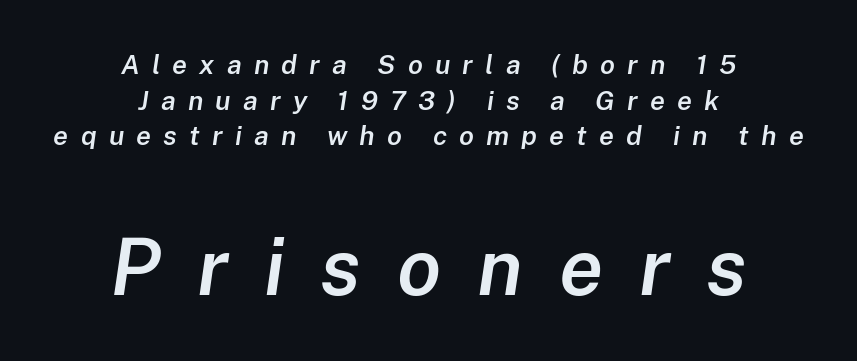
The image shows 80 px semibold type, italic (leaning right); set centered, normal line spacing (1.32x), unusually wide letter spacing (+0.45 em), not underlined; the second (bottom) block is 2.96x larger; low stroke contrast and a medium x-height.
